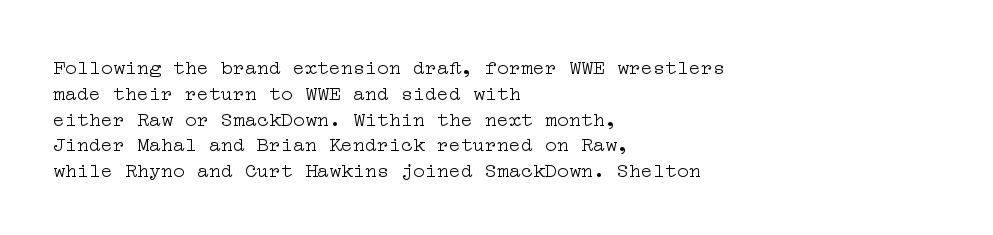
Q: Is the text bold? A: No.
Q: Is the text italic (slanted)? A: No, it is upright.
Q: Is the text underlined? A: No.
Q: How is the paragraph aligned? A: Left-aligned.
Q: Is the spacing between letters normal or unusually wide? A: Normal.
Q: Is the spacing between lines tight, normal or loose? A: Normal.
